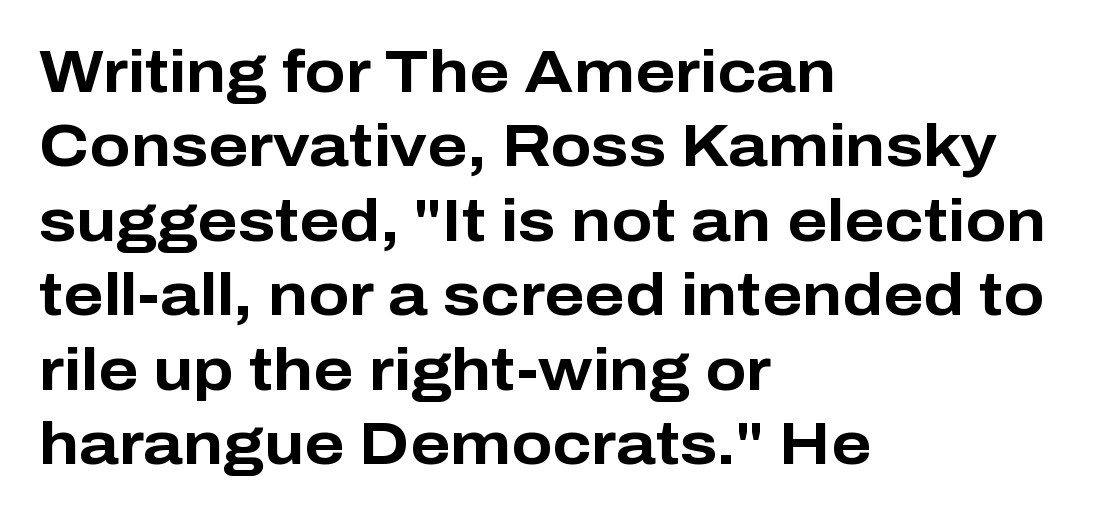
Q: Is the text bold? A: Yes.
Q: Is the text italic (slanted)? A: No, it is upright.
Q: Is the typeface a serif or a sans-serif typeface? A: Sans-serif.
Q: Is the text underlined? A: No.
Q: How is the paragraph aligned? A: Left-aligned.
Q: Is the spacing between letters normal or unusually wide? A: Normal.
Q: Width (condensed, normal, or wide)? A: Normal.
Q: Stroke contrast? A: Low.
Q: x-height? A: Medium.
Q: Monospaced? A: No.
